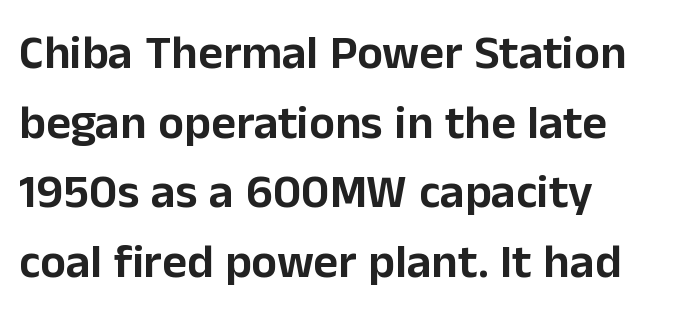
Q: Is the text italic (slanted)? A: No, it is upright.
Q: Is the typeface a serif or a sans-serif typeface? A: Sans-serif.
Q: Is the text underlined? A: No.
Q: How is the paragraph aligned? A: Left-aligned.
Q: Is the spacing between letters normal or unusually wide? A: Normal.
Q: Is the spacing between lines tight, normal or loose? A: Normal.
Q: Width (condensed, normal, or wide)? A: Normal.
Q: Stroke contrast? A: Low.
Q: x-height? A: Medium.
Q: Monospaced? A: No.
